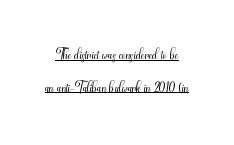
The image shows 21 px text type; set normal line spacing (1.55x), normal letter spacing, underlined.
